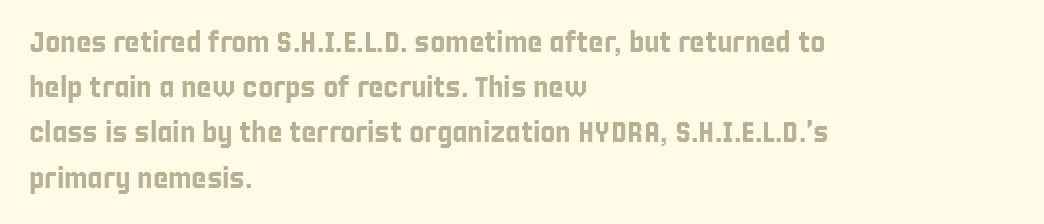
{"italic": "no", "width": "condensed", "x_height": "large", "monospaced": "no", "underline": "no", "align": "left", "line_spacing": "normal", "line_spacing_ratio": 1.56, "letter_spacing": "normal", "letter_spacing_em": 0.0, "glyph_px": 29}
